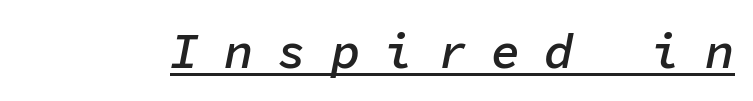
{"italic": "yes", "lean": "right", "slant_degrees": 11, "bold": "semi", "weight": "semibold", "width": "normal", "stroke_contrast": "low", "x_height": "medium", "monospaced": "yes", "underline": "yes", "letter_spacing": "wide", "letter_spacing_em": 0.49, "glyph_px": 49}
